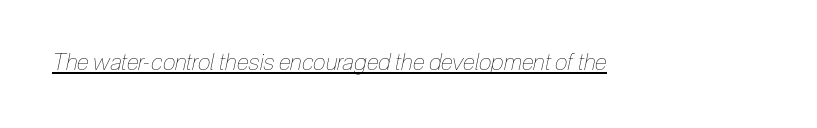
Looking at the ascenders, they clearly lean. A typesetter would call this zero additional tracking. Caption: lettering with a line underneath. The font is comparable to plain body text, perhaps lighter.
